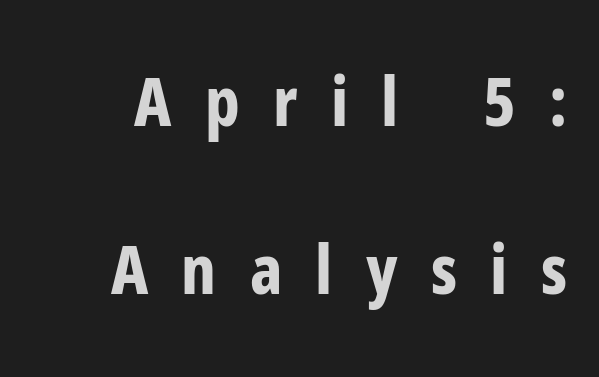
{"serif": "no", "italic": "no", "bold": "yes", "weight": "bold", "width": "condensed", "stroke_contrast": "low", "x_height": "medium", "monospaced": "no", "underline": "no", "line_spacing": "loose", "line_spacing_ratio": 2.47, "letter_spacing": "wide", "letter_spacing_em": 0.49, "glyph_px": 68}
